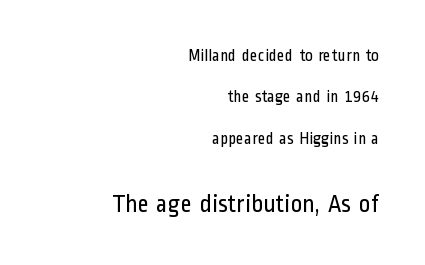
{"italic": "no", "bold": "no", "underline": "no", "align": "right", "line_spacing": "loose", "line_spacing_ratio": 2.44, "letter_spacing": "normal", "letter_spacing_em": 0.0, "larger_block": "second", "size_ratio": 1.47, "glyph_px": 25}
